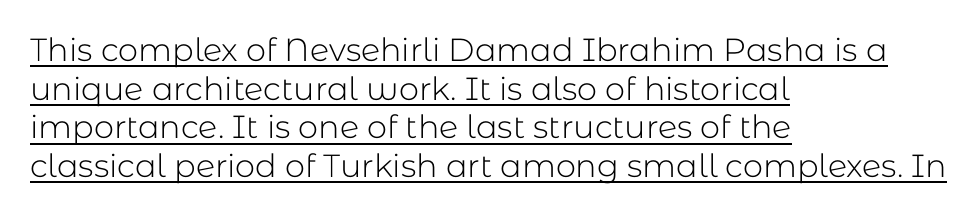
{"serif": "no", "italic": "no", "bold": "no", "weight": "light", "width": "normal", "stroke_contrast": "low", "x_height": "medium", "monospaced": "no", "underline": "yes", "align": "left", "line_spacing_ratio": 1.21, "letter_spacing": "normal", "letter_spacing_em": 0.0, "glyph_px": 32}
